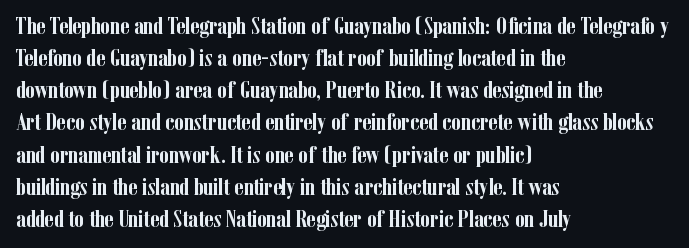
{"italic": "no", "bold": "yes", "underline": "no", "align": "left", "line_spacing": "normal", "line_spacing_ratio": 1.34, "letter_spacing": "normal", "letter_spacing_em": 0.0, "glyph_px": 24}
